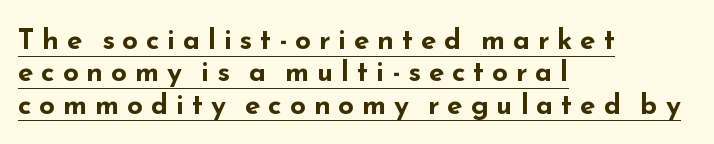
{"serif": "no", "italic": "no", "bold": "yes", "weight": "bold", "width": "wide", "stroke_contrast": "low", "x_height": "small", "monospaced": "no", "underline": "yes", "align": "left", "line_spacing_ratio": 1.16, "letter_spacing": "wide", "letter_spacing_em": 0.28, "glyph_px": 28}
